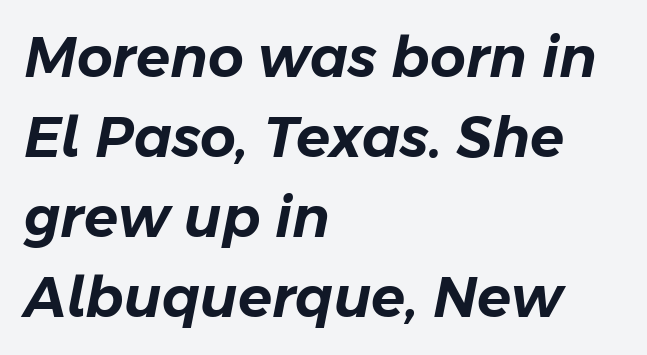
The rows are spaced the way most documents space them. Reading down the block, your eye returns to a fixed left position each line. Descenders are the only things crossing below the line. The passage shown has conventional tracking throughout. Here the designer chose a conventional face with non-uniform glyph widths. The lettering tilts uniformly, giving the passage an italic look.
